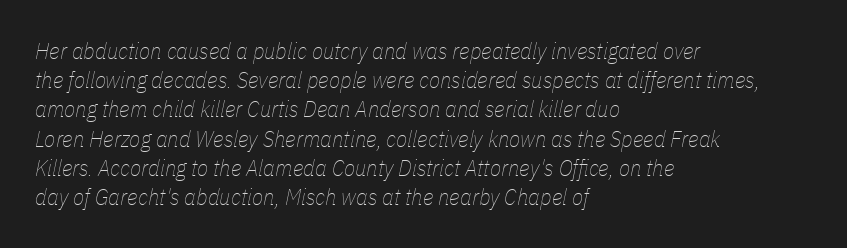
Q: Is the text bold? A: No.
Q: Is the text italic (slanted)? A: Yes, it leans right by about 11 degrees.
Q: Is the text underlined? A: No.
Q: How is the paragraph aligned? A: Left-aligned.
Q: Is the spacing between letters normal or unusually wide? A: Normal.
Q: Is the spacing between lines tight, normal or loose? A: Normal.
